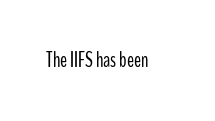
The passage shown is not underscored anywhere. The font's upright variant was chosen for this text. Stems here are at most as thick as an everyday book face. Observe the ordinary spacing: letters are neighbours, not strangers.
